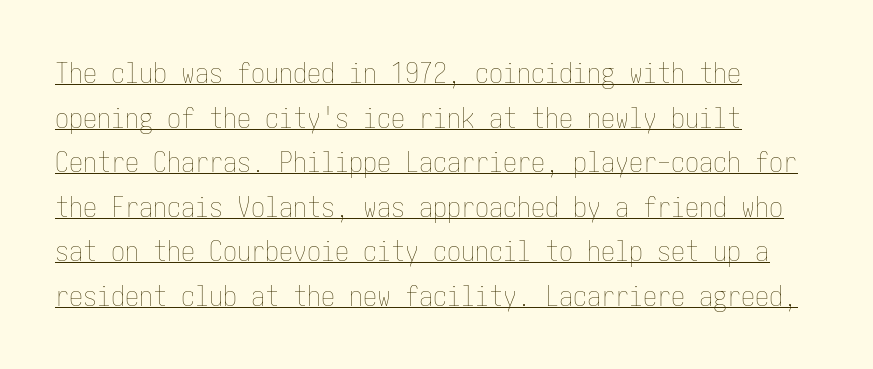
{"italic": "no", "bold": "no", "weight": "thin", "width": "condensed", "stroke_contrast": "low", "x_height": "medium", "underline": "yes", "align": "left", "line_spacing": "normal", "line_spacing_ratio": 1.59, "letter_spacing": "normal", "letter_spacing_em": 0.0, "glyph_px": 28}
